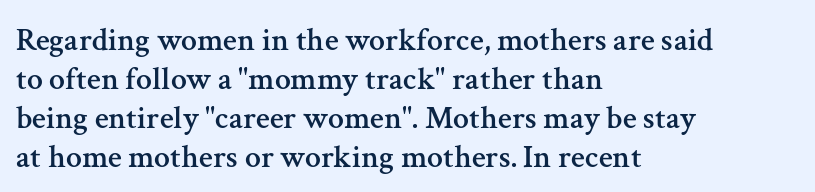
The image shows 32 px serif type, upright; set left-aligned, line spacing 1.22x, normal letter spacing, not underlined; medium stroke contrast and a medium x-height.
